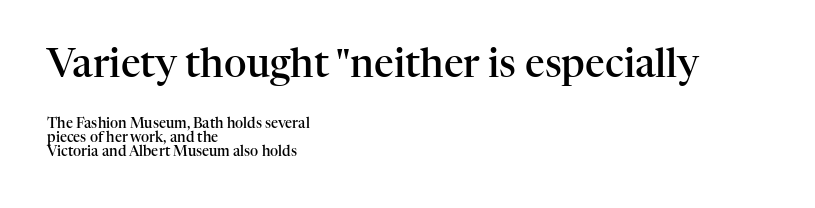
{"serif": "yes", "italic": "no", "bold": "semi", "weight": "semibold", "width": "normal", "stroke_contrast": "high", "x_height": "medium", "monospaced": "no", "underline": "no", "align": "left", "line_spacing": "tight", "line_spacing_ratio": 1.0, "letter_spacing": "normal", "letter_spacing_em": 0.0, "larger_block": "first", "size_ratio": 2.79, "glyph_px": 39}
